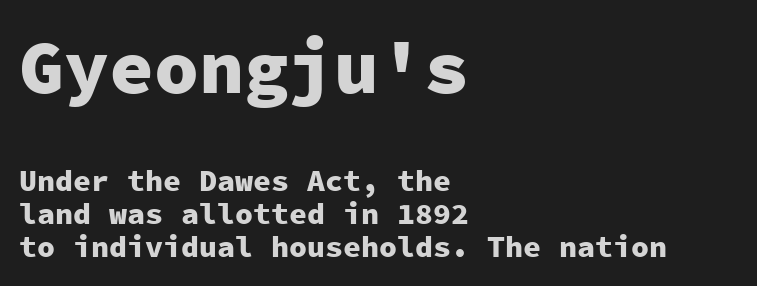
Do the letters lean? They stand straight. Look at the glyph heights: the upper group is clearly the bigger setting. Looks like terminal output: every glyph gets an equal slot. The gaps between neighbouring characters are ordinary and unremarkable. Grotesque or geometric, the face here clearly has no serifs. The lines in this sample share a left origin and differ only in where they stop.
